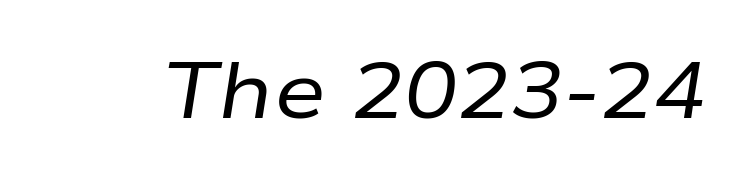
{"italic": "yes", "lean": "right", "slant_degrees": 9, "bold": "no", "weight": "regular", "width": "wide", "stroke_contrast": "low", "x_height": "medium", "monospaced": "no", "underline": "no", "letter_spacing": "normal", "letter_spacing_em": 0.0, "glyph_px": 79}
